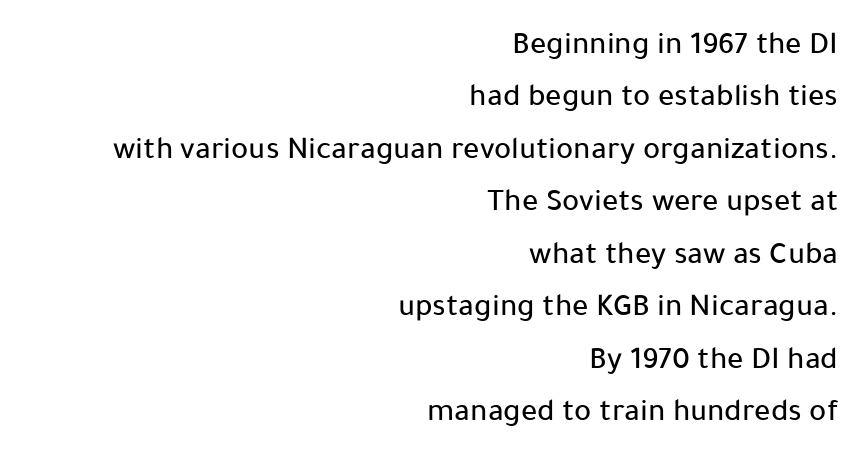
The image shows 32 px sans-serif type, upright; set right-aligned, normal line spacing (1.64x), normal letter spacing, not underlined; low stroke contrast and a medium x-height.
